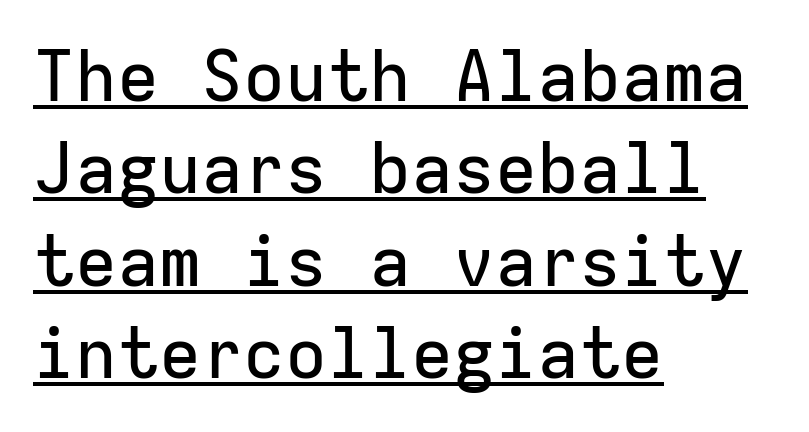
Q: Is the text italic (slanted)? A: No, it is upright.
Q: Is the typeface a serif or a sans-serif typeface? A: Sans-serif.
Q: Is the text underlined? A: Yes.
Q: How is the paragraph aligned? A: Left-aligned.
Q: Is the spacing between letters normal or unusually wide? A: Normal.
Q: Is the spacing between lines tight, normal or loose? A: Normal.
Q: Width (condensed, normal, or wide)? A: Normal.
Q: Stroke contrast? A: Low.
Q: x-height? A: Medium.
Q: Monospaced? A: Yes.
